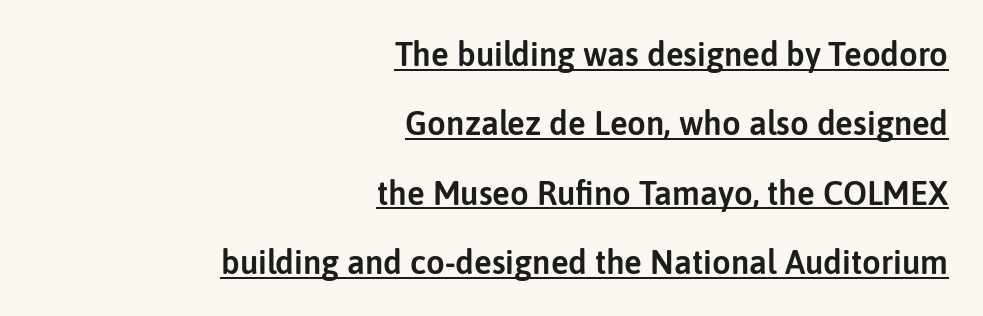
The image shows 33 px sans-serif type, upright; set right-aligned, loose line spacing (2.1x), normal letter spacing, underlined; low stroke contrast and a medium x-height.
